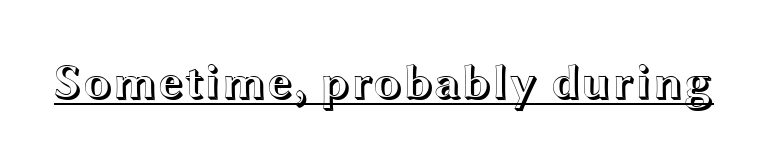
The image shows 48 px wide type, upright; set normal letter spacing, underlined; a medium x-height.
